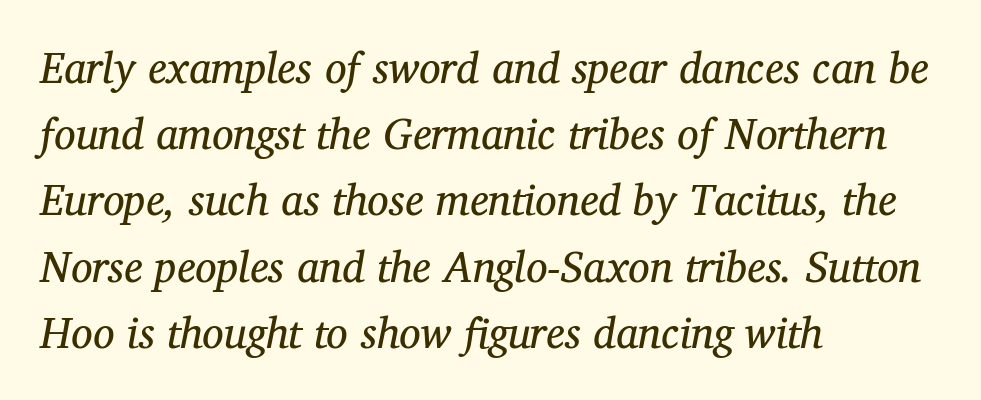
Evenly set lines give the paragraph a standard silhouette. Horizontal alignment here is leftward, the default for most running prose. Note the varied advance widths — an 'i' is clearly narrower than an 'm'. This sample uses an oblique cut, with every glyph tilted off the vertical. Has an underline been added? It has not. Observe the serifs anchoring each vertical stroke in this sample.
